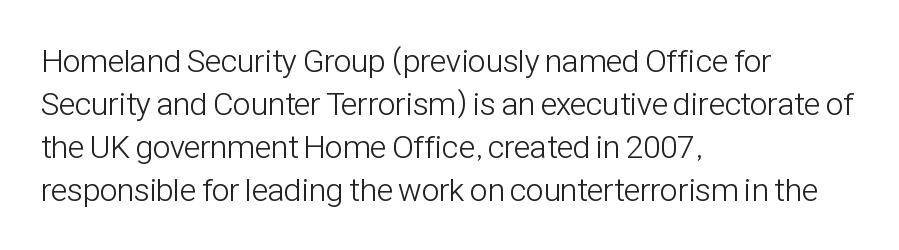
The image shows 32 px light, condensed sans-serif type, upright; set left-aligned, normal line spacing (1.34x), normal letter spacing, not underlined; low stroke contrast and a medium x-height.
